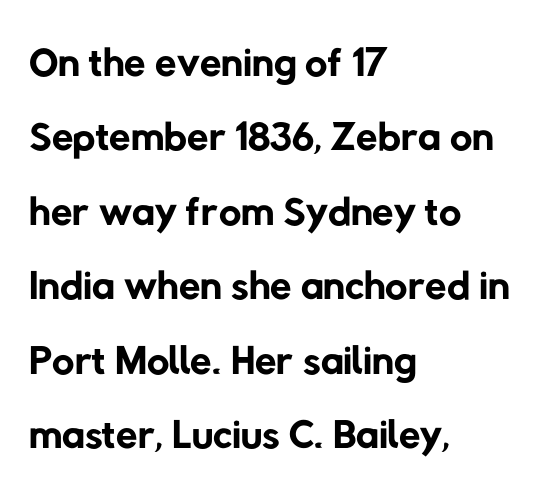
The image shows 62 px regular-weight sans-serif type; set left-aligned, line spacing 1.2x, normal letter spacing, not underlined; low stroke contrast and a medium x-height.
